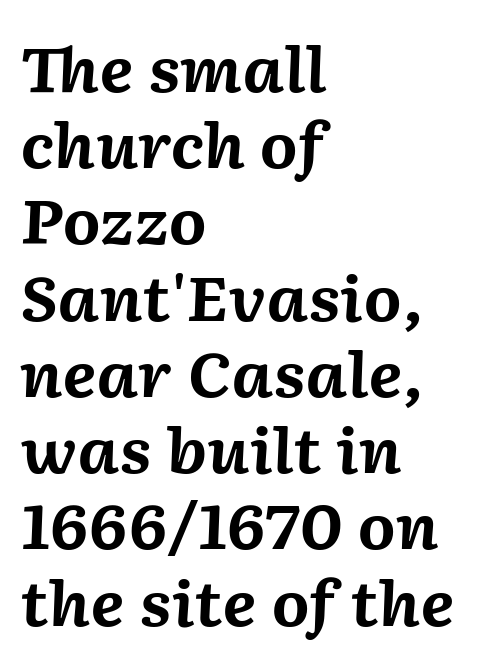
Q: Is the text bold? A: Yes.
Q: Is the text italic (slanted)? A: Yes, it leans right by about 2 degrees.
Q: Is the text underlined? A: No.
Q: How is the paragraph aligned? A: Left-aligned.
Q: Is the spacing between letters normal or unusually wide? A: Normal.
Q: Is the spacing between lines tight, normal or loose? A: Normal.
Q: Width (condensed, normal, or wide)? A: Normal.
Q: Stroke contrast? A: Medium.
Q: x-height? A: Medium.
Q: Monospaced? A: No.
